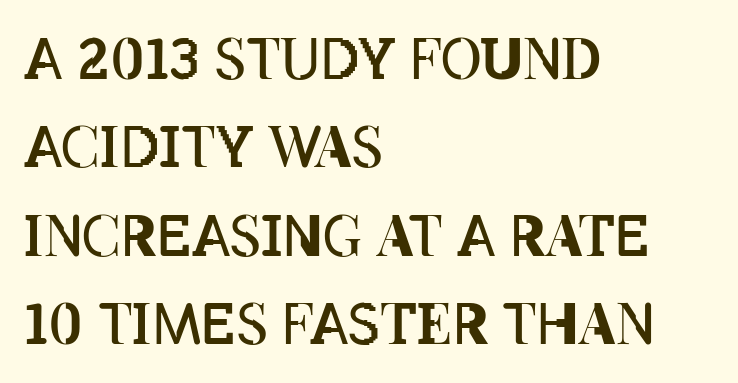
Character widths vary here, with narrow letters taking less room than wide ones. No extra tracking has been applied to these lines. Italic: no, the glyphs are upright roman. The area under the type is left untouched. Stems and bowls with no extra thickness — not bold.
